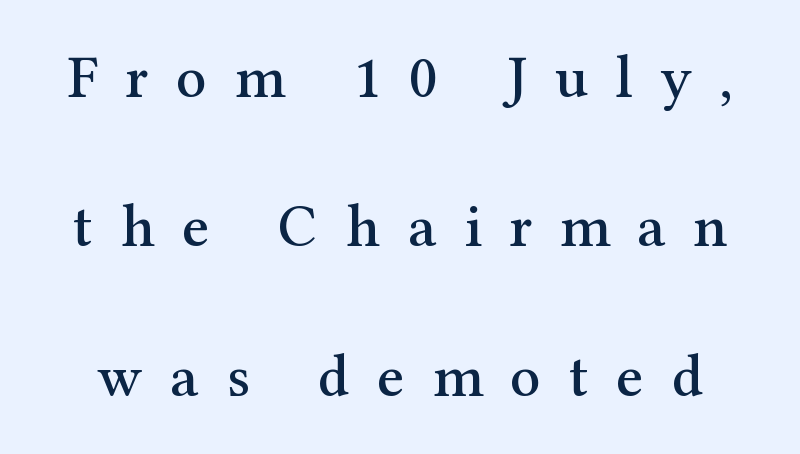
Are there feet on the stems? There are — it's a serif. Summary of vertical rhythm: relaxed, with wide interline spacing. Looks like regular typesetting: each glyph gets only the width it needs. Check under the words: just untouched page. Characters remain perfectly vertical along every line.
